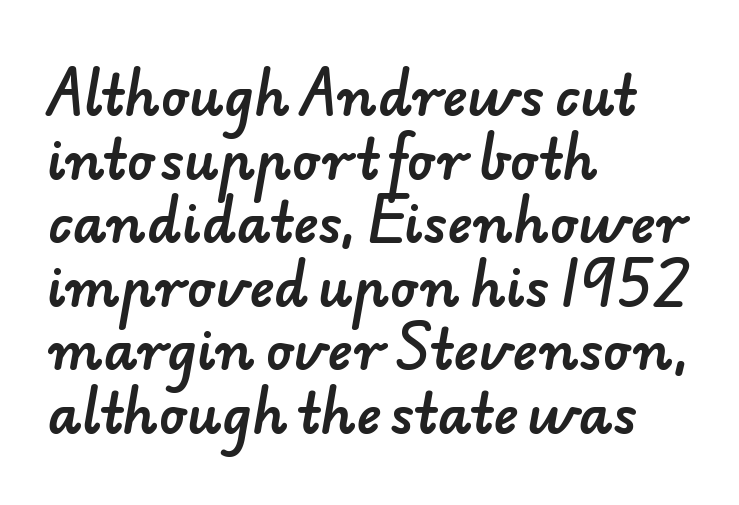
{"serif": "no", "width": "normal", "stroke_contrast": "low", "x_height": "small", "monospaced": "no", "underline": "no", "align": "left", "line_spacing_ratio": 1.2, "letter_spacing": "normal", "letter_spacing_em": 0.0, "glyph_px": 53}
